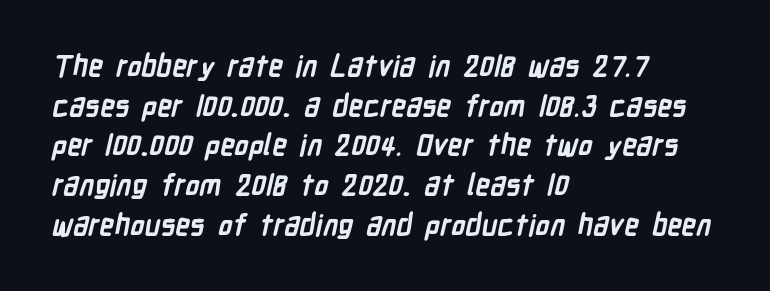
Look at the tracking — it's just the regular setting, nothing added. Are there feet on the stems? There aren't — it's a sans. As a designer I'd log this as weight 700, bold. Nobody drew a line under any word here. The paragraph shown leans on its left margin. Compared with typical paragraphs, the rows here are spaced about the same.
